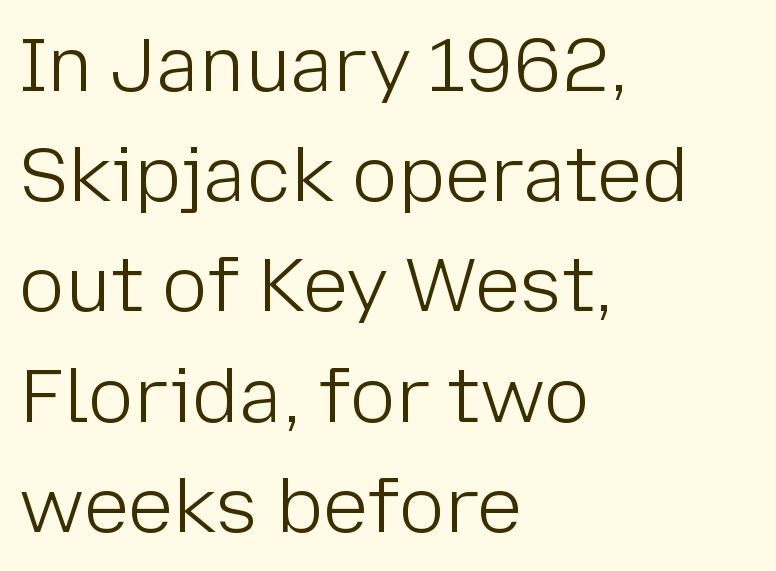
Q: Is the text bold? A: No.
Q: Is the text italic (slanted)? A: No, it is upright.
Q: Is the typeface a serif or a sans-serif typeface? A: Sans-serif.
Q: Is the text underlined? A: No.
Q: How is the paragraph aligned? A: Left-aligned.
Q: Is the spacing between letters normal or unusually wide? A: Normal.
Q: Is the spacing between lines tight, normal or loose? A: Normal.
Q: Width (condensed, normal, or wide)? A: Normal.
Q: Stroke contrast? A: Low.
Q: x-height? A: Medium.
Q: Monospaced? A: No.
